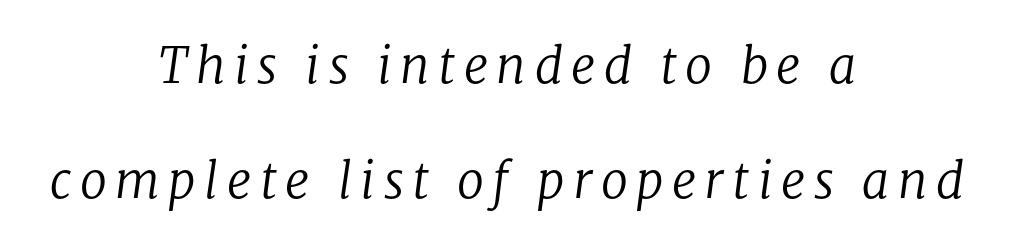
Q: Is the text bold? A: No.
Q: Is the text italic (slanted)? A: Yes, it leans right by about 8 degrees.
Q: Is the typeface a serif or a sans-serif typeface? A: Serif.
Q: Is the text underlined? A: No.
Q: How is the paragraph aligned? A: Centered.
Q: Is the spacing between lines tight, normal or loose? A: Loose.
Q: Width (condensed, normal, or wide)? A: Normal.
Q: Stroke contrast? A: Low.
Q: x-height? A: Medium.
Q: Monospaced? A: No.
